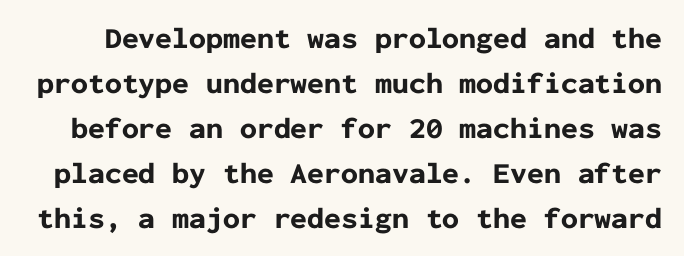
The face used here is a sans, in the tradition of grotesques and geometrics. Default kerning and tracking; the words read as compact shapes. Summary of vertical rhythm: regular, with standard interline spacing. The font is running at its bold setting.
